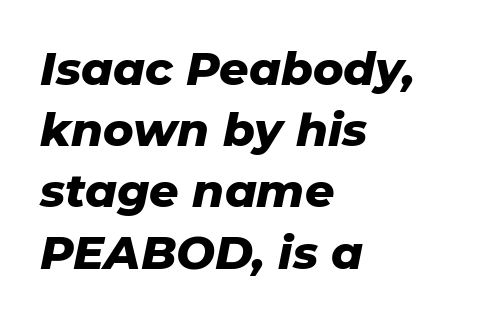
{"italic": "yes", "lean": "right", "slant_degrees": 11, "bold": "yes", "weight": "heavy", "width": "normal", "stroke_contrast": "low", "x_height": "medium", "monospaced": "no", "underline": "no", "align": "left", "line_spacing": "normal", "line_spacing_ratio": 1.33, "letter_spacing": "normal", "letter_spacing_em": 0.0, "glyph_px": 46}
